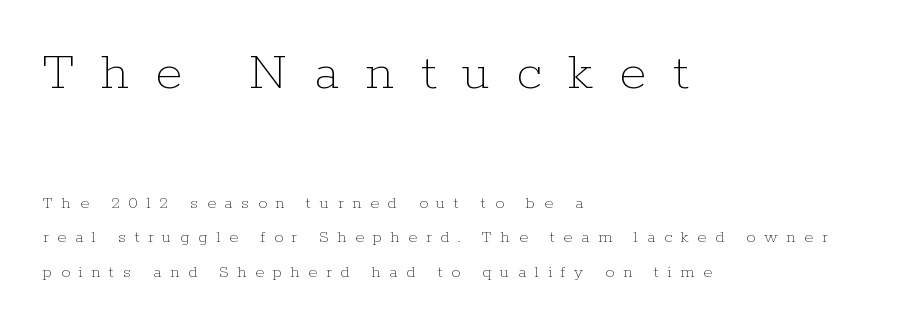
Q: Is the text bold? A: No.
Q: Is the text italic (slanted)? A: No, it is upright.
Q: Is the text underlined? A: No.
Q: How is the paragraph aligned? A: Left-aligned.
Q: Is the spacing between letters normal or unusually wide? A: Unusually wide.
Q: Is the spacing between lines tight, normal or loose? A: Loose.
Q: Which block of text is set in a larger size, the first (top) or the second (bottom)? A: The first (top) one.
Q: Width (condensed, normal, or wide)? A: Normal.
Q: Stroke contrast? A: Low.
Q: x-height? A: Medium.
Q: Monospaced? A: No.
